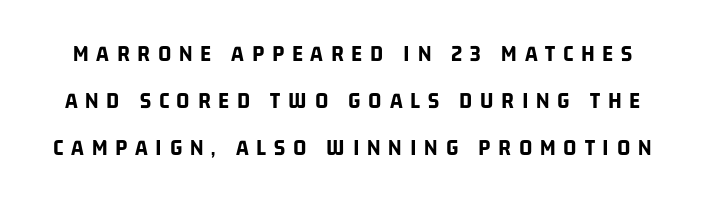
The image shows 23 px bold type; set loose line spacing (2.05x), unusually wide letter spacing (+0.34 em), not underlined.
